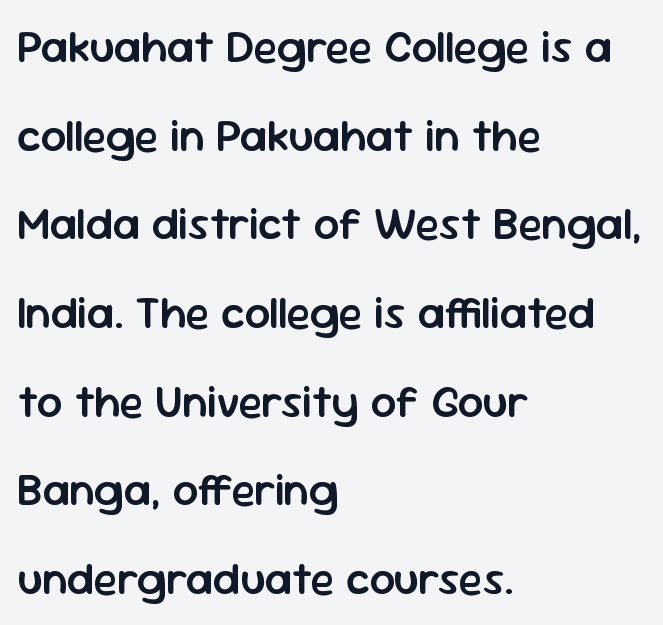
Q: Is the text bold? A: Semi-bold.
Q: Is the text italic (slanted)? A: No, it is upright.
Q: Is the typeface a serif or a sans-serif typeface? A: Sans-serif.
Q: Is the text underlined? A: No.
Q: How is the paragraph aligned? A: Left-aligned.
Q: Is the spacing between letters normal or unusually wide? A: Normal.
Q: Is the spacing between lines tight, normal or loose? A: Loose.
Q: Width (condensed, normal, or wide)? A: Normal.
Q: Stroke contrast? A: Low.
Q: x-height? A: Medium.
Q: Monospaced? A: No.
